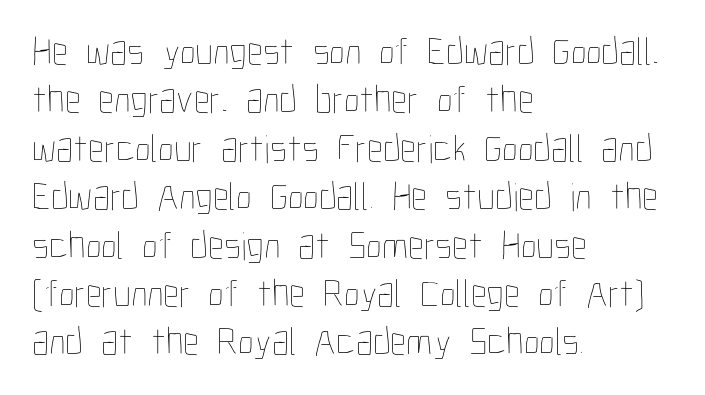
The rendering uses natural spacing where letterforms have individual widths. Descenders hang freely into open space. The passage shown is not bold in any degree. Where is the straight margin? On the left.
